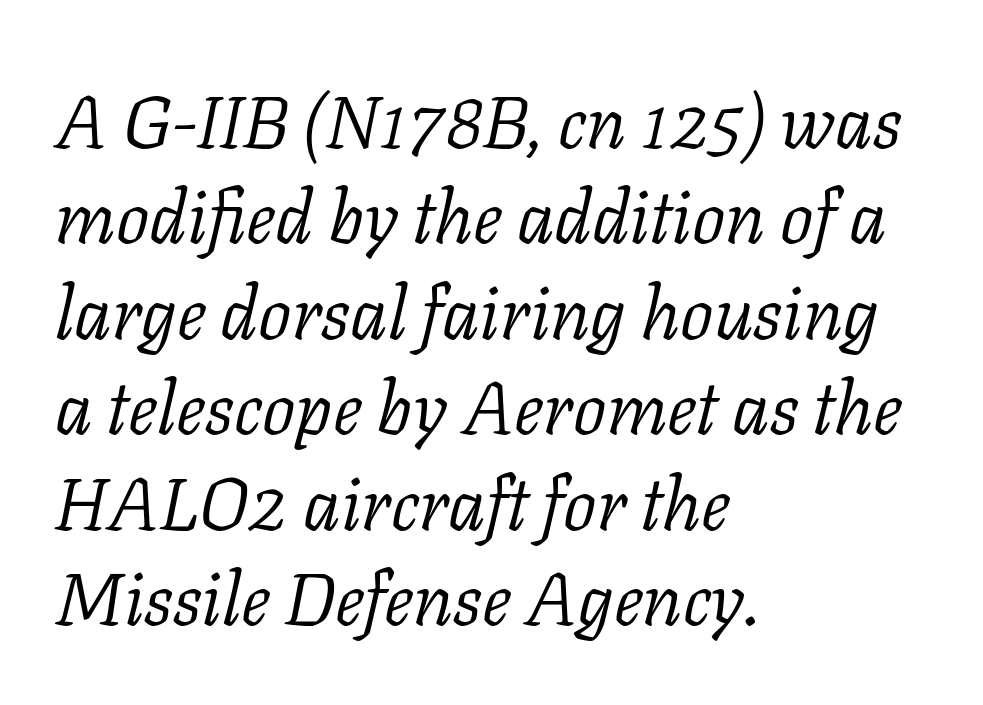
{"serif": "yes", "italic": "yes", "lean": "right", "slant_degrees": 11, "bold": "no", "weight": "light", "width": "normal", "stroke_contrast": "low", "x_height": "medium", "monospaced": "no", "underline": "no", "align": "left", "line_spacing": "normal", "line_spacing_ratio": 1.29, "letter_spacing": "normal", "letter_spacing_em": 0.0, "glyph_px": 74}
